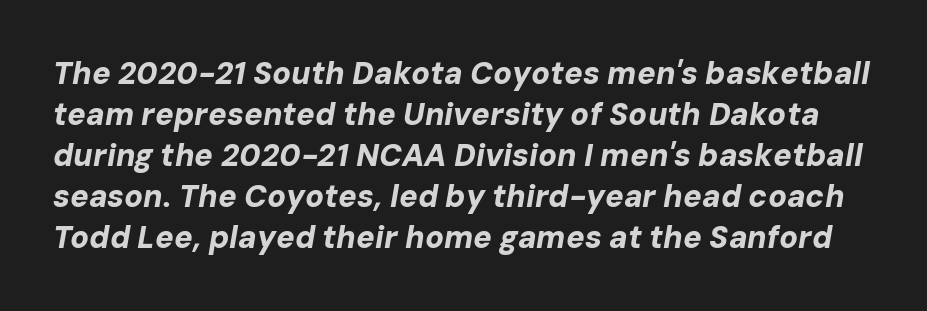
Looks like regular typesetting: each glyph gets only the width it needs. One glance says typical: line gaps are just what's usual. Slant detected: the letters are inclined. Set as a true bold cut, around the 700 mark.
